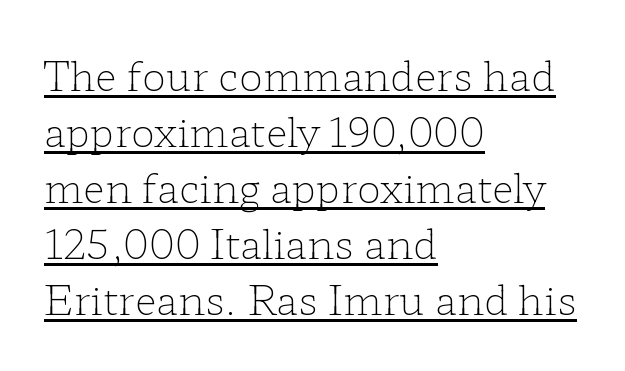
{"serif": "yes", "italic": "no", "bold": "no", "weight": "light", "width": "wide", "stroke_contrast": "low", "x_height": "medium", "monospaced": "no", "underline": "yes", "align": "left", "line_spacing": "normal", "line_spacing_ratio": 1.4, "letter_spacing": "normal", "letter_spacing_em": 0.0, "glyph_px": 40}
